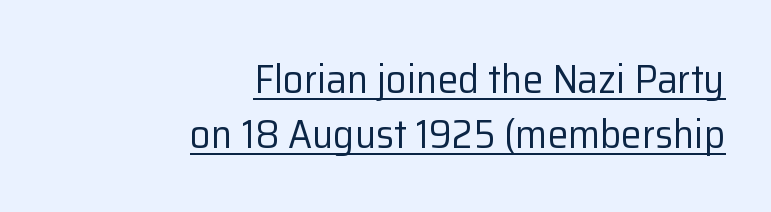
Q: Is the text bold? A: No.
Q: Is the text italic (slanted)? A: No, it is upright.
Q: Is the typeface a serif or a sans-serif typeface? A: Sans-serif.
Q: Is the text underlined? A: Yes.
Q: How is the paragraph aligned? A: Right-aligned.
Q: Is the spacing between letters normal or unusually wide? A: Normal.
Q: Is the spacing between lines tight, normal or loose? A: Normal.
Q: Width (condensed, normal, or wide)? A: Normal.
Q: Stroke contrast? A: Low.
Q: x-height? A: Medium.
Q: Monospaced? A: No.
